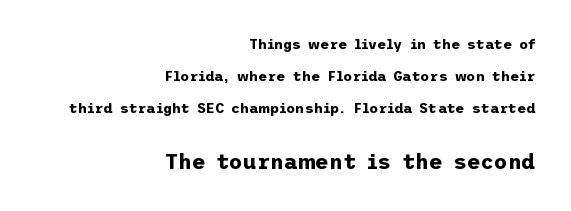
The image shows 21 px bold type, upright; set right-aligned, loose line spacing (2.3x), normal letter spacing, not underlined; the second (bottom) block is 1.5x larger.
